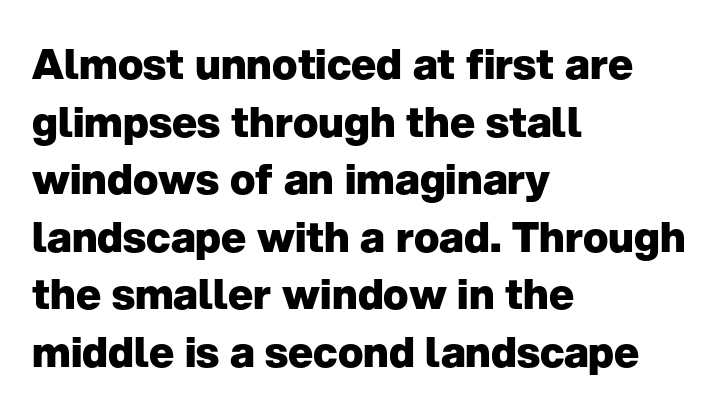
The face used here has the dense, thick strokes of a bold. Casual observation: everything's shoved over to the left. Nobody drew a line under any word here. Leading: standard. Grotesque or geometric, the face here clearly has no serifs. The letters sit at their default tracking, neither squeezed nor spread.
